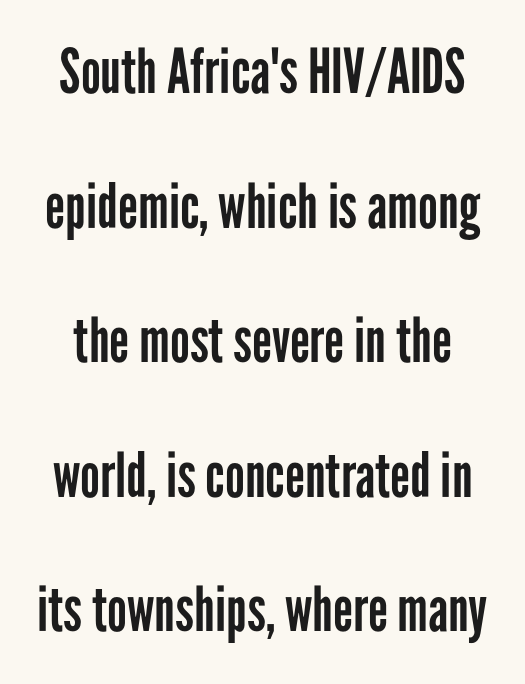
Q: Is the text bold? A: No.
Q: Is the text italic (slanted)? A: No, it is upright.
Q: Is the typeface a serif or a sans-serif typeface? A: Sans-serif.
Q: Is the text underlined? A: No.
Q: Is the spacing between letters normal or unusually wide? A: Normal.
Q: Is the spacing between lines tight, normal or loose? A: Loose.
Q: Width (condensed, normal, or wide)? A: Condensed.
Q: Stroke contrast? A: Low.
Q: x-height? A: Medium.
Q: Monospaced? A: No.
